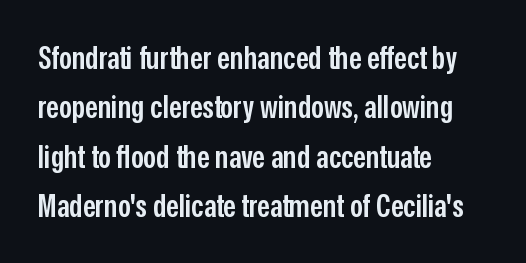
The image shows 32 px semibold, condensed sans-serif type, upright; set left-aligned, normal line spacing (1.54x), normal letter spacing, not underlined; low stroke contrast and a medium x-height.
